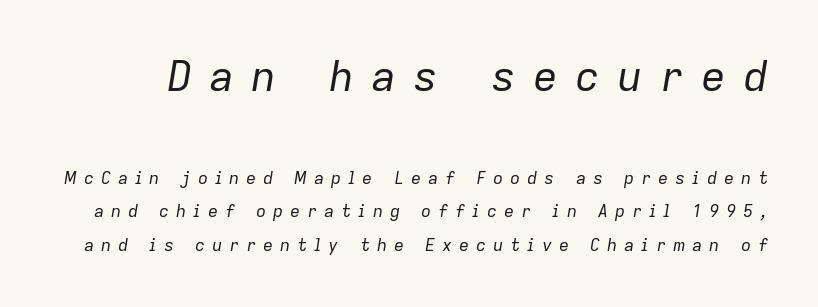
Heft: none added — not bold. Between these two stacked blocks, the higher one wins on size. Leading is clearly above the norm, producing a sparse column. This sample uses an oblique cut, with every glyph tilted off the vertical.
